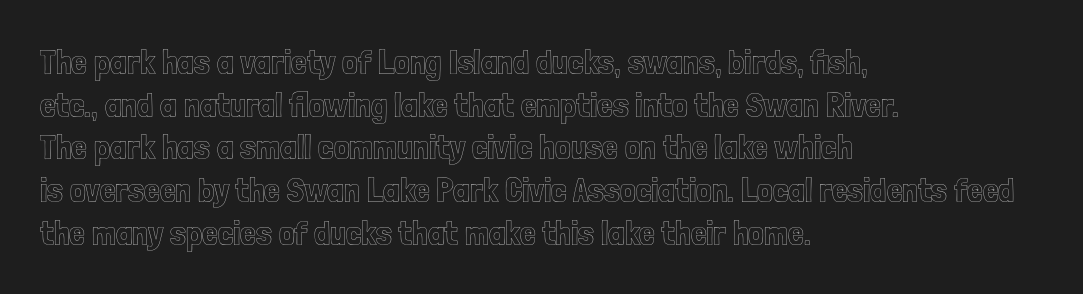
The image shows 35 px condensed type, upright; set left-aligned, line spacing 1.22x, normal letter spacing, not underlined; a medium x-height.
